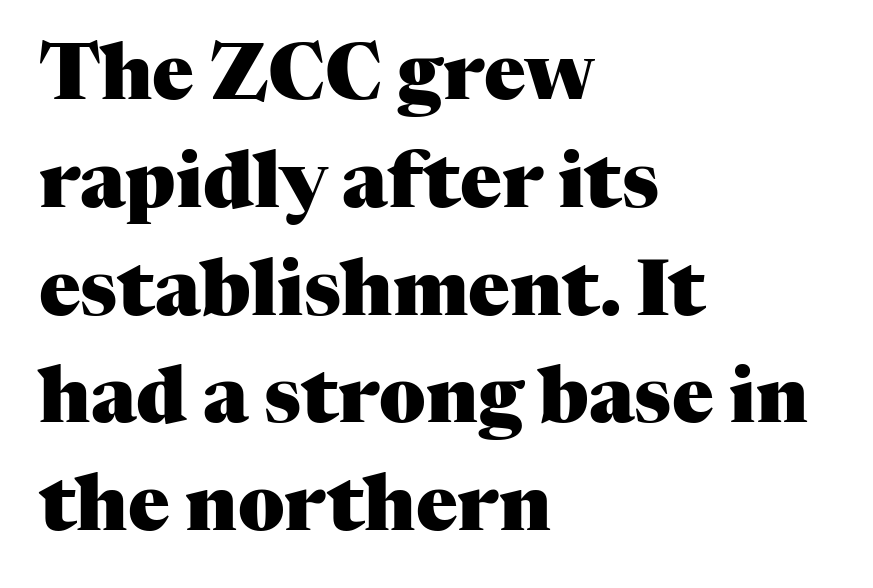
A roman cut, with each character standing at attention. The gap between lines stays unmarked. Line starts are locked; line ends wander. Bold? Absolutely — the strokes are thick and heavy. Are there feet on the stems? There are — it's a serif.
